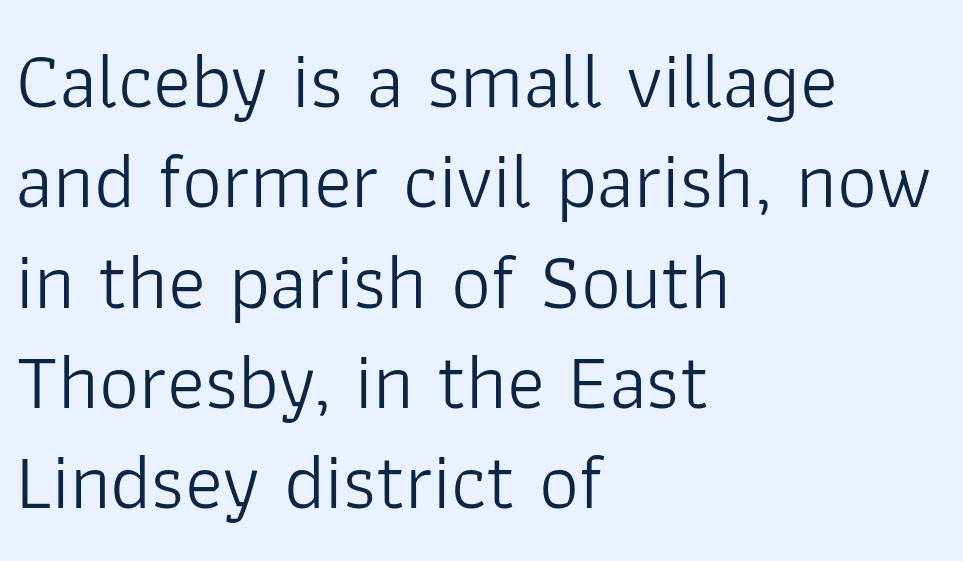
Lines of text with bare space underneath. A typesetter would call this proportional, since set widths differ per character. This is not heavy type; no bold has been used. The axis of the letterforms is exactly vertical. The passage shown is typeset with a sans-serif family. Horizontally, the lines are justified to the leading edge only.
